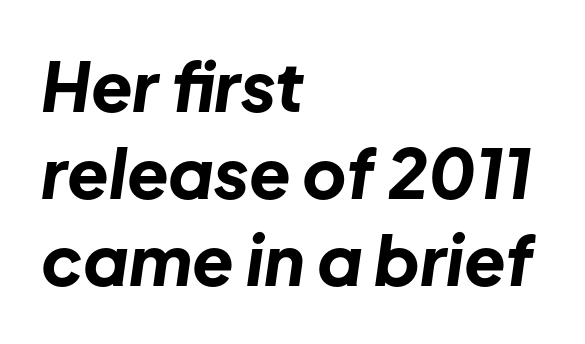
Q: Is the text bold? A: Yes.
Q: Is the text italic (slanted)? A: Yes, it leans right by about 8 degrees.
Q: Is the text underlined? A: No.
Q: How is the paragraph aligned? A: Left-aligned.
Q: Is the spacing between letters normal or unusually wide? A: Normal.
Q: Is the spacing between lines tight, normal or loose? A: Normal.
Q: Width (condensed, normal, or wide)? A: Normal.
Q: Stroke contrast? A: Low.
Q: x-height? A: Medium.
Q: Monospaced? A: No.
